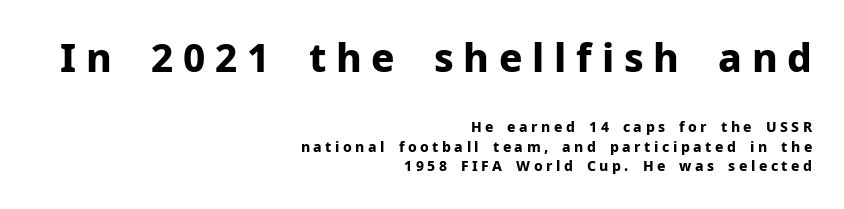
The image shows 39 px bold sans-serif type, upright; set right-aligned, normal line spacing (1.39x), unusually wide letter spacing (+0.25 em), not underlined; the first (top) block is 2.79x larger; low stroke contrast and a medium x-height.
